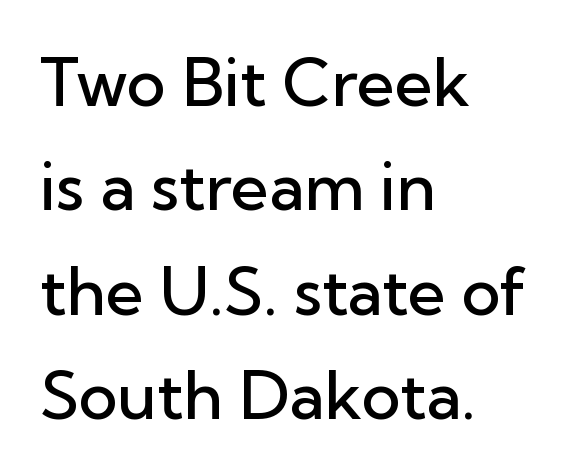
{"serif": "no", "italic": "no", "bold": "semi", "weight": "semibold", "width": "normal", "stroke_contrast": "low", "x_height": "medium", "monospaced": "no", "underline": "no", "align": "left", "line_spacing": "normal", "line_spacing_ratio": 1.58, "letter_spacing": "normal", "letter_spacing_em": 0.0, "glyph_px": 66}
